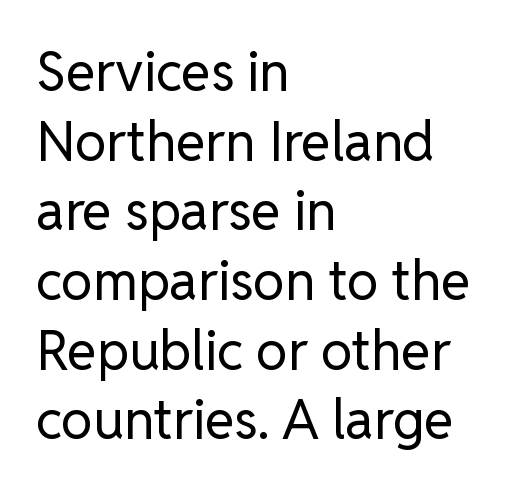
Q: Is the text bold? A: No.
Q: Is the text italic (slanted)? A: No, it is upright.
Q: Is the typeface a serif or a sans-serif typeface? A: Sans-serif.
Q: Is the text underlined? A: No.
Q: How is the paragraph aligned? A: Left-aligned.
Q: Is the spacing between letters normal or unusually wide? A: Normal.
Q: Is the spacing between lines tight, normal or loose? A: Normal.
Q: Width (condensed, normal, or wide)? A: Normal.
Q: Stroke contrast? A: Low.
Q: x-height? A: Medium.
Q: Monospaced? A: No.
